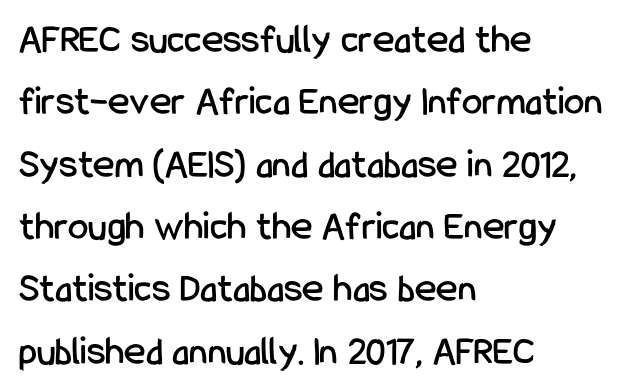
{"serif": "no", "italic": "no", "width": "condensed", "stroke_contrast": "low", "x_height": "medium", "monospaced": "no", "underline": "no", "align": "left", "line_spacing": "normal", "line_spacing_ratio": 1.52, "letter_spacing": "normal", "letter_spacing_em": 0.0, "glyph_px": 41}
